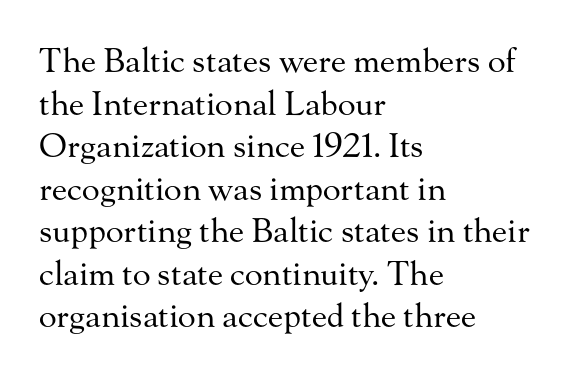
Q: Is the text bold? A: No.
Q: Is the text italic (slanted)? A: No, it is upright.
Q: Is the typeface a serif or a sans-serif typeface? A: Serif.
Q: Is the text underlined? A: No.
Q: How is the paragraph aligned? A: Left-aligned.
Q: Is the spacing between letters normal or unusually wide? A: Normal.
Q: Is the spacing between lines tight, normal or loose? A: Normal.
Q: Width (condensed, normal, or wide)? A: Normal.
Q: Stroke contrast? A: Medium.
Q: x-height? A: Small.
Q: Monospaced? A: No.
